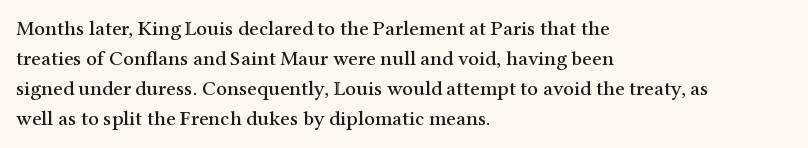
The image shows 21 px text type, upright; set left-aligned, normal line spacing (1.43x), normal letter spacing, not underlined.
